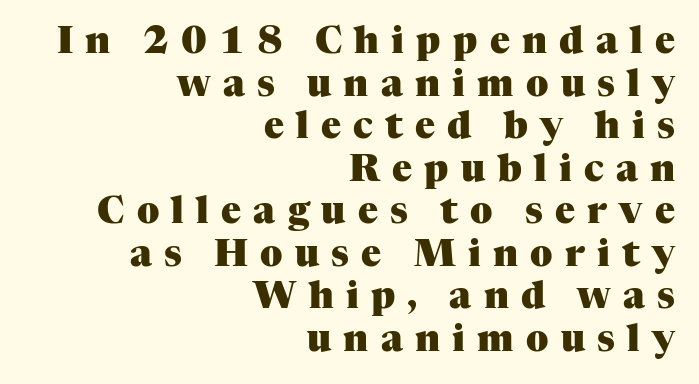
Here the designer chose a conventional face with non-uniform glyph widths. In terms of letterspacing, this is a distinctly airy, spread setting. Strong, thick strokes mark this as bold type. This is serif lettering, the kind often seen in printed books.
